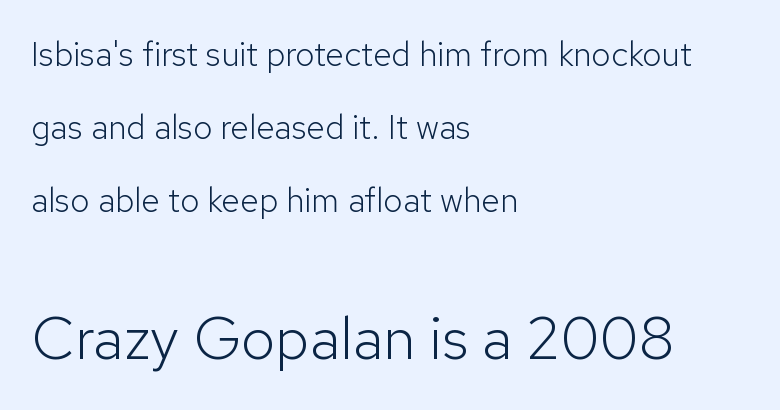
Q: Is the text bold? A: No.
Q: Is the text italic (slanted)? A: No, it is upright.
Q: Is the typeface a serif or a sans-serif typeface? A: Sans-serif.
Q: Is the text underlined? A: No.
Q: How is the paragraph aligned? A: Left-aligned.
Q: Is the spacing between letters normal or unusually wide? A: Normal.
Q: Is the spacing between lines tight, normal or loose? A: Loose.
Q: Which block of text is set in a larger size, the first (top) or the second (bottom)? A: The second (bottom) one.
Q: Width (condensed, normal, or wide)? A: Normal.
Q: Stroke contrast? A: Low.
Q: x-height? A: Medium.
Q: Monospaced? A: No.
